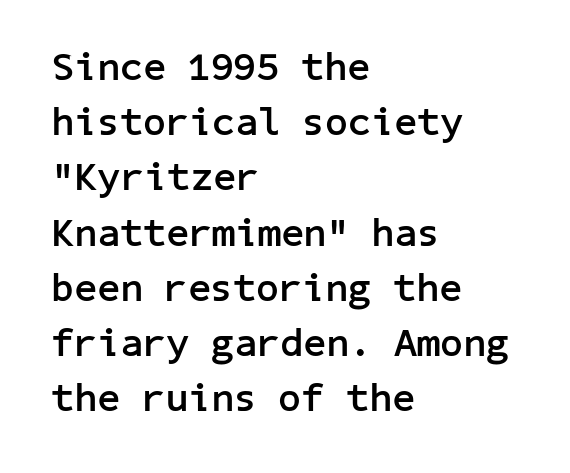
The image shows 40 px semibold sans-serif type, upright; set left-aligned, normal line spacing (1.38x), normal letter spacing, not underlined; low stroke contrast and a medium x-height.
